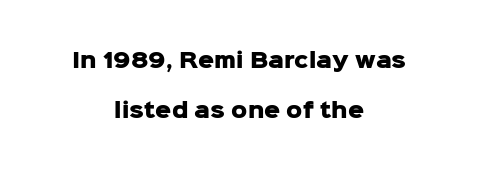
The typesetting leans heavy: a genuine bold. Vertically, the passage feels expansive, rows floating well apart. Bare-footed words on every line. Reading down the block, each line starts at a different indent, mirrored at its end. Tracking here is standard; glyphs follow each other at the usual distance.
